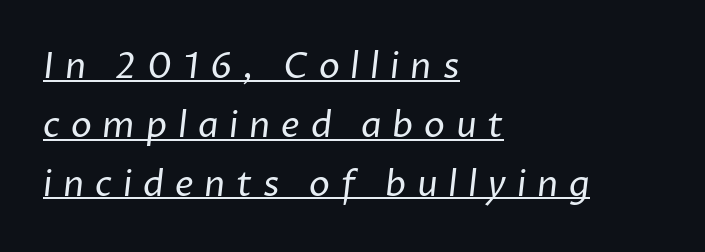
The letterforms sit at book weight or below. The typeface chosen for these lines omits serifs. The paragraph has a hard left edge and a soft right edge. The vertical gap from one line to the next is medium. You could not count columns in this text — the font is proportionally spaced.
